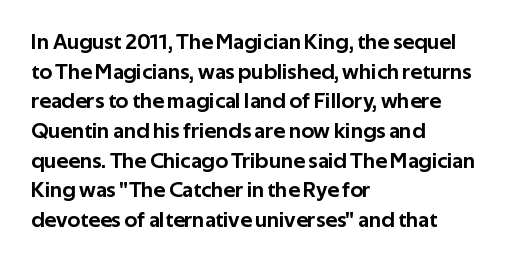
The passage shown stacks its lines at a standard gap. Look at the tracking — it's just the regular setting, nothing added. A typesetter would mark this as roman, not italic. Underlining? Definitely not there. One-word summary of the alignment: left.
